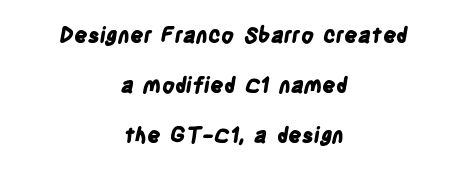
Q: Is the text bold? A: Yes.
Q: Is the text underlined? A: No.
Q: How is the paragraph aligned? A: Centered.
Q: Is the spacing between letters normal or unusually wide? A: Normal.
Q: Is the spacing between lines tight, normal or loose? A: Loose.
